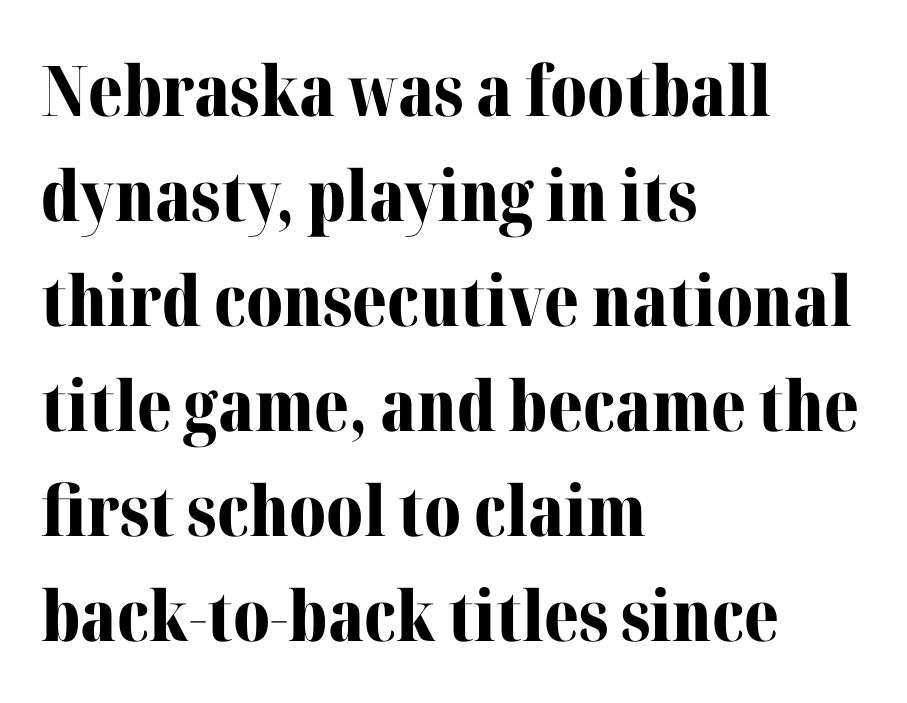
Q: Is the text bold? A: Yes.
Q: Is the text italic (slanted)? A: No, it is upright.
Q: Is the typeface a serif or a sans-serif typeface? A: Serif.
Q: Is the text underlined? A: No.
Q: How is the paragraph aligned? A: Left-aligned.
Q: Is the spacing between letters normal or unusually wide? A: Normal.
Q: Is the spacing between lines tight, normal or loose? A: Normal.
Q: Width (condensed, normal, or wide)? A: Normal.
Q: Stroke contrast? A: Medium.
Q: x-height? A: Medium.
Q: Monospaced? A: No.
